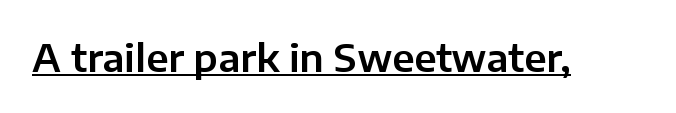
The image shows 38 px sans-serif type, upright; set normal letter spacing, underlined; low stroke contrast and a medium x-height.
